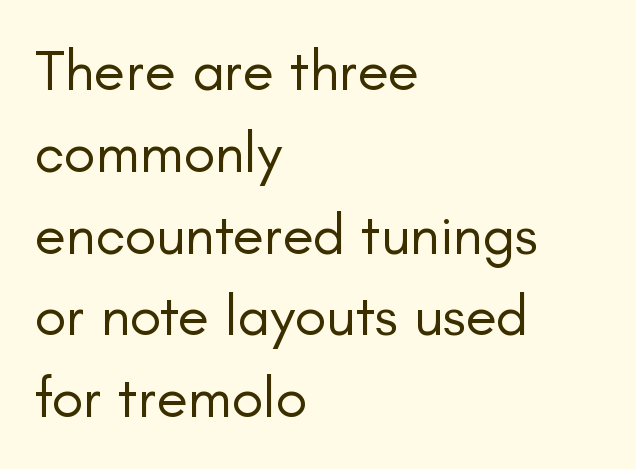
The image shows 58 px regular-weight sans-serif type, upright; set left-aligned, normal line spacing (1.41x), normal letter spacing, not underlined; low stroke contrast and a small x-height.
